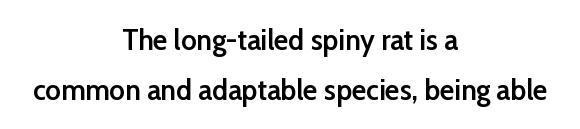
{"serif": "no", "italic": "no", "bold": "semi", "weight": "semibold", "width": "normal", "stroke_contrast": "low", "x_height": "medium", "monospaced": "no", "underline": "no", "align": "center", "line_spacing": "normal", "line_spacing_ratio": 1.66, "letter_spacing": "normal", "letter_spacing_em": 0.0, "glyph_px": 30}
